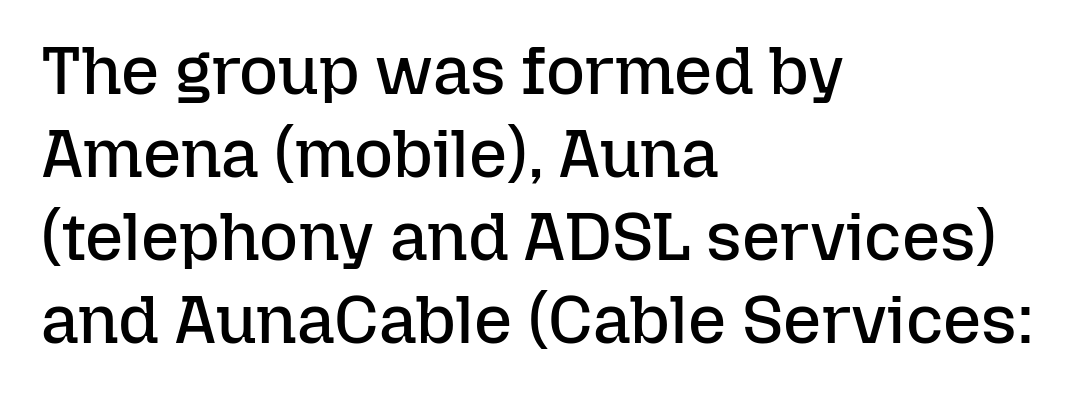
Is there any slant? The stems are plumb. These lines are rendered in a variable-pitch font. The gaps between neighbouring characters are ordinary and unremarkable. The cut favours lightness, reaching ordinary text weight at its darkest. These lines stack with their left ends in a neat column. Unmarked baselines from the first word to the last.
